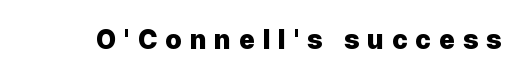
Q: Is the text bold? A: Yes.
Q: Is the text italic (slanted)? A: No, it is upright.
Q: Is the text underlined? A: No.
Q: Is the spacing between letters normal or unusually wide? A: Unusually wide.
